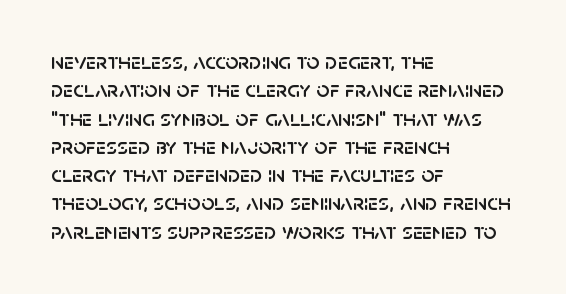
The image shows 23 px text type, upright; set left-aligned, line spacing 1.23x, normal letter spacing, not underlined.
